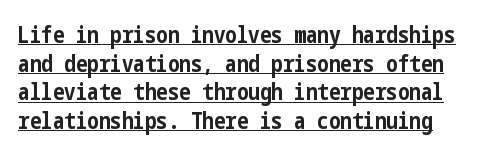
{"italic": "no", "bold": "yes", "underline": "yes", "line_spacing_ratio": 1.24, "letter_spacing": "normal", "letter_spacing_em": 0.0, "glyph_px": 23}
